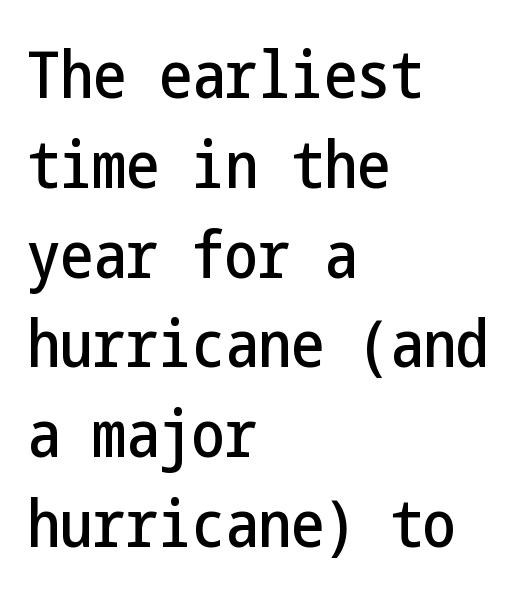
The image shows 66 px condensed sans-serif type, upright; set left-aligned, normal line spacing (1.36x), normal letter spacing, not underlined; low stroke contrast and a medium x-height.
